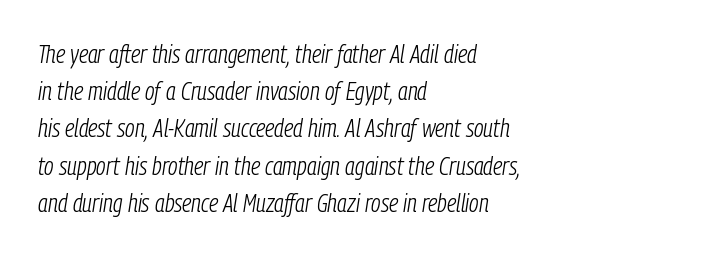
{"italic": "yes", "lean": "right", "slant_degrees": 9, "bold": "no", "underline": "no", "align": "left", "line_spacing": "normal", "line_spacing_ratio": 1.49, "letter_spacing": "normal", "letter_spacing_em": 0.0, "glyph_px": 25}
